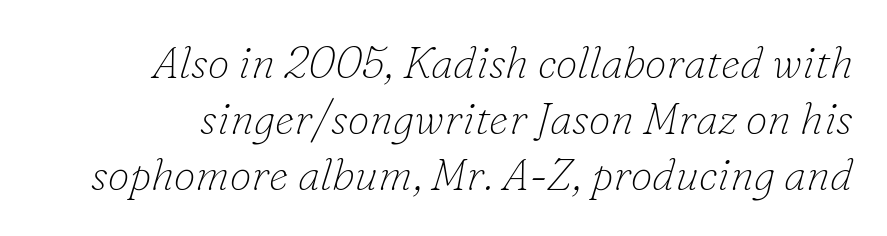
Q: Is the text bold? A: No.
Q: Is the text italic (slanted)? A: Yes, it leans right by about 16 degrees.
Q: Is the typeface a serif or a sans-serif typeface? A: Serif.
Q: Is the text underlined? A: No.
Q: Is the spacing between letters normal or unusually wide? A: Normal.
Q: Is the spacing between lines tight, normal or loose? A: Normal.
Q: Width (condensed, normal, or wide)? A: Normal.
Q: Stroke contrast? A: Low.
Q: x-height? A: Small.
Q: Monospaced? A: No.
